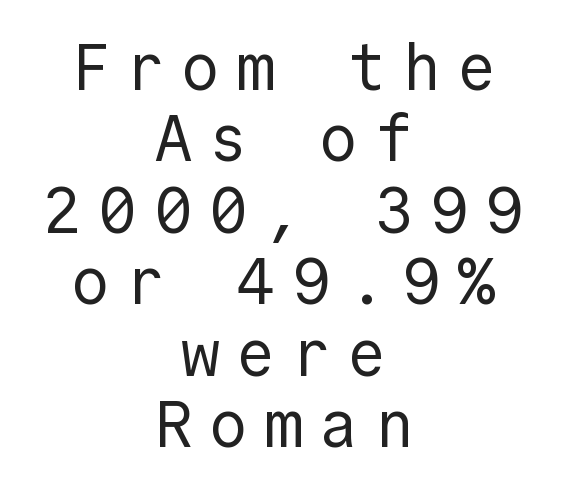
The image shows 65 px regular-weight sans-serif type, upright; set centered, tight line spacing (1.1x), unusually wide letter spacing (+0.25 em), not underlined; a medium x-height.
